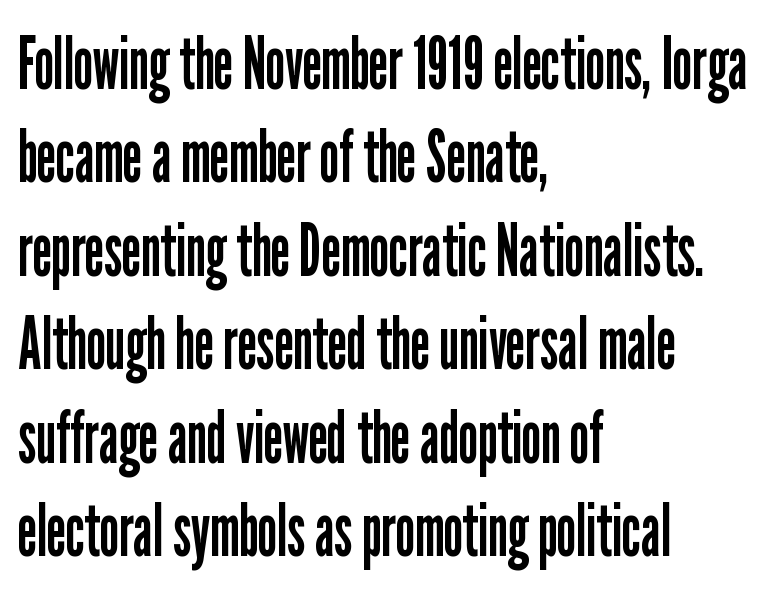
Proportional: the letters do not fall into vertical columns. On a weight scale, this lands at 450 or below. Vertically, the passage feels balanced, rows spaced as you'd expect. Is the letter spacing exaggerated? No — it looks like the ordinary default. The type family on display is of the sans-serif kind.
